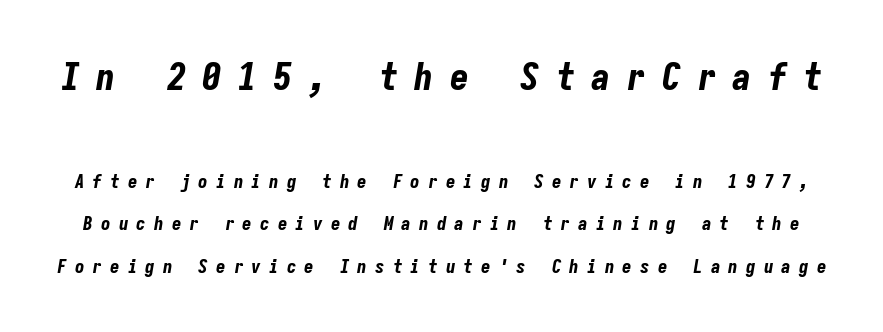
Q: Is the text bold? A: Yes.
Q: Is the text italic (slanted)? A: Yes, it leans right by about 9 degrees.
Q: Is the text underlined? A: No.
Q: Is the spacing between letters normal or unusually wide? A: Unusually wide.
Q: Is the spacing between lines tight, normal or loose? A: Loose.
Q: Which block of text is set in a larger size, the first (top) or the second (bottom)? A: The first (top) one.
Q: Width (condensed, normal, or wide)? A: Condensed.
Q: Stroke contrast? A: Low.
Q: x-height? A: Medium.
Q: Monospaced? A: Yes.
